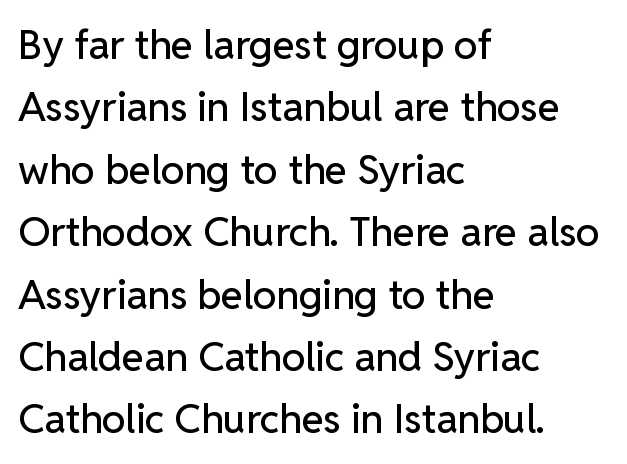
The rows are spaced the way most documents space them. These lines stack with their left ends in a neat column. Think of a printed novel: that variable character pitch is what you see here. The gap between lines stays unmarked. The type is set solid horizontally, with unmodified tracking. Nothing sits at the stroke ends, so this counts as sans-serif.
